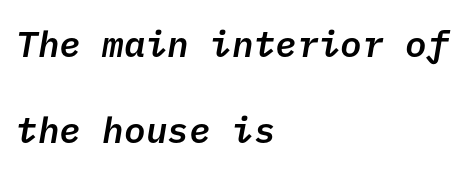
{"serif": "no", "bold": "semi", "weight": "semibold", "width": "normal", "stroke_contrast": "low", "x_height": "medium", "underline": "no", "align": "left", "line_spacing": "loose", "line_spacing_ratio": 2.4, "letter_spacing": "normal", "letter_spacing_em": 0.0, "glyph_px": 36}
